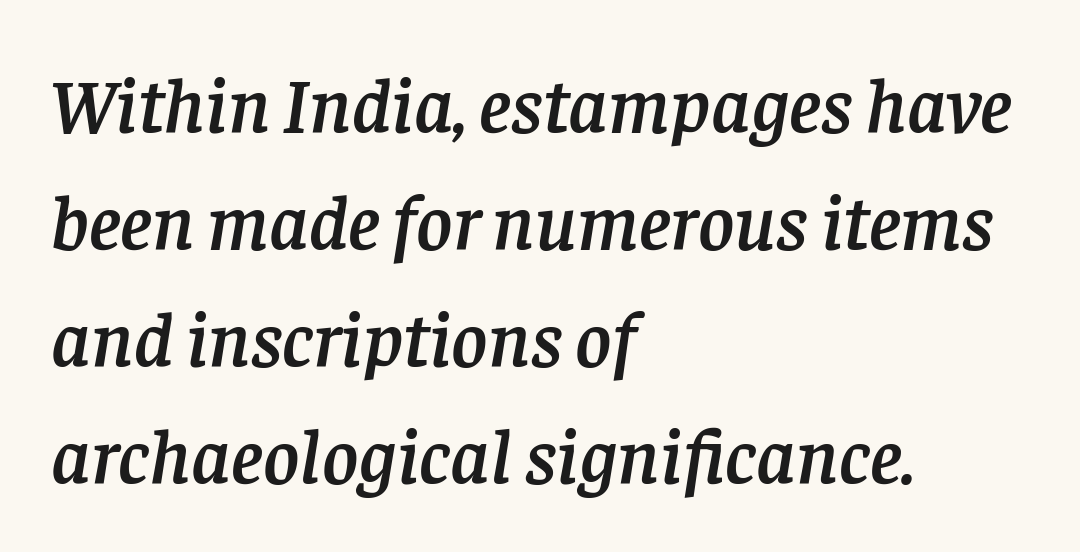
{"serif": "yes", "italic": "yes", "lean": "right", "slant_degrees": 8, "width": "normal", "stroke_contrast": "low", "x_height": "large", "monospaced": "no", "underline": "no", "align": "left", "line_spacing": "normal", "line_spacing_ratio": 1.5, "letter_spacing": "normal", "letter_spacing_em": 0.0, "glyph_px": 78}
